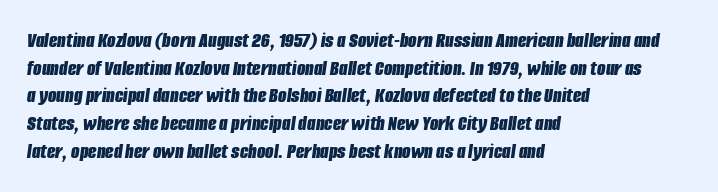
Does extra space separate the letters? No, they use regular spacing. The passage shown leans; its letterforms are oblique. Type without underlining. The passage is arranged the way most books set body copy — flush left. The glyphs have the mass of a bold cut. This block has exactly the height ordinary leading produces.
